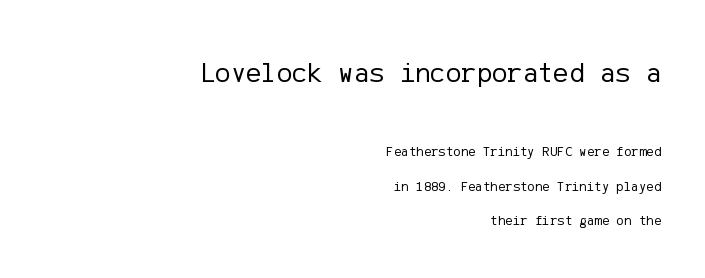
Q: Is the text bold? A: No.
Q: Is the text italic (slanted)? A: No, it is upright.
Q: Is the typeface a serif or a sans-serif typeface? A: Sans-serif.
Q: Is the text underlined? A: No.
Q: How is the paragraph aligned? A: Right-aligned.
Q: Is the spacing between letters normal or unusually wide? A: Normal.
Q: Is the spacing between lines tight, normal or loose? A: Loose.
Q: Which block of text is set in a larger size, the first (top) or the second (bottom)? A: The first (top) one.
Q: Width (condensed, normal, or wide)? A: Normal.
Q: Stroke contrast? A: Low.
Q: x-height? A: Medium.
